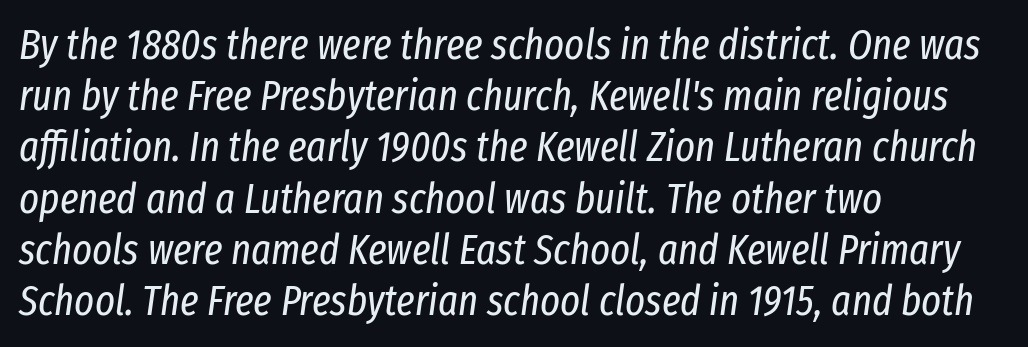
Teacher's note: observe the even left margin — that is flush-left alignment. Each row of text sits above clean, open space. This sample uses an oblique cut, with every glyph tilted off the vertical. These lines are rendered in a variable-pitch font.
